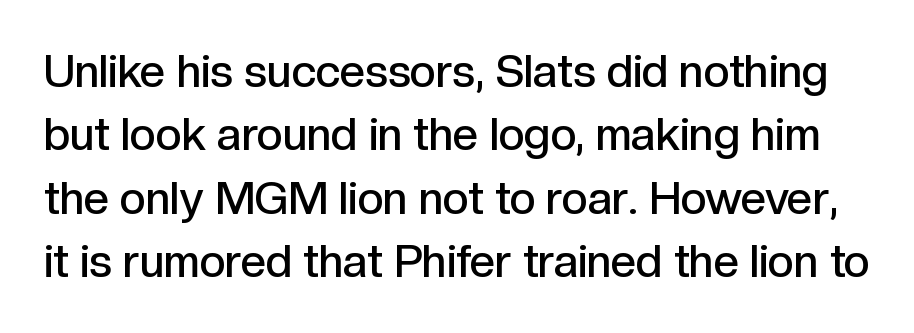
{"serif": "no", "italic": "no", "bold": "semi", "weight": "semibold", "width": "normal", "x_height": "medium", "monospaced": "no", "underline": "no", "line_spacing": "normal", "line_spacing_ratio": 1.41, "letter_spacing": "normal", "letter_spacing_em": 0.0, "glyph_px": 45}
